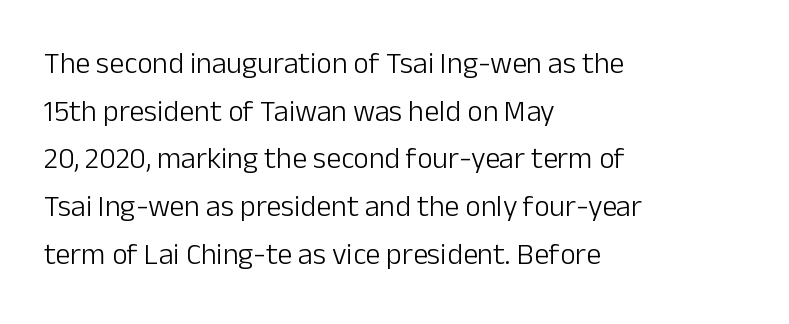
The image shows 30 px light sans-serif type, upright; set left-aligned, normal line spacing (1.59x), normal letter spacing, not underlined; low stroke contrast and a medium x-height.
